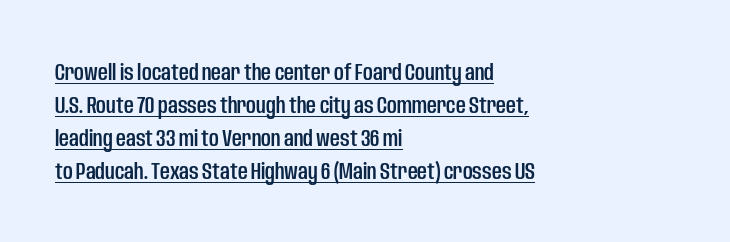
Q: Is the text italic (slanted)? A: No, it is upright.
Q: Is the text underlined? A: Yes.
Q: How is the paragraph aligned? A: Left-aligned.
Q: Is the spacing between letters normal or unusually wide? A: Normal.
Q: Is the spacing between lines tight, normal or loose? A: Normal.
